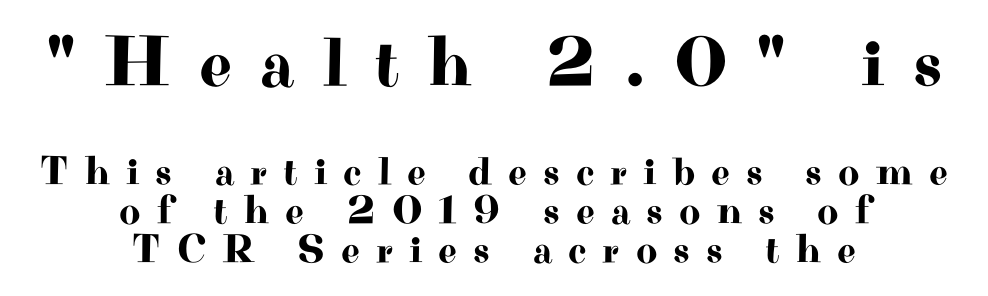
I'd call this a serif setting — the letters wear small feet. The face used here appears at its bigger size in the upper chunk. The lines are quadded center. Decoration check: the copy has no underline. Line spacing here is tight.
